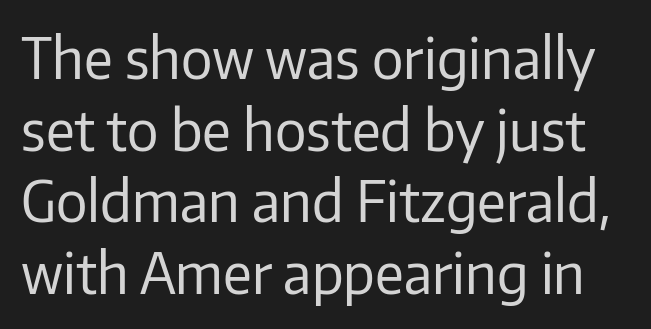
The line texture is even and compact thanks to regular tracking. Does the lettering tilt? It doesn't — this is upright. Does the leading feel generous? No, just average. Grotesque or geometric, the face here clearly has no serifs.
